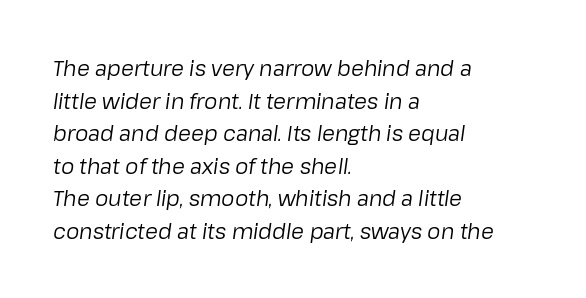
{"italic": "yes", "lean": "right", "slant_degrees": 8, "bold": "no", "underline": "no", "align": "left", "line_spacing": "normal", "line_spacing_ratio": 1.55, "letter_spacing": "normal", "letter_spacing_em": 0.0, "glyph_px": 21}
